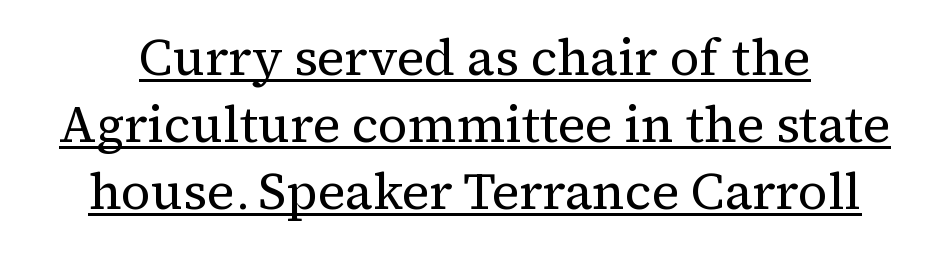
Q: Is the text bold? A: No.
Q: Is the text italic (slanted)? A: No, it is upright.
Q: Is the typeface a serif or a sans-serif typeface? A: Serif.
Q: Is the text underlined? A: Yes.
Q: Is the spacing between letters normal or unusually wide? A: Normal.
Q: Is the spacing between lines tight, normal or loose? A: Normal.
Q: Width (condensed, normal, or wide)? A: Normal.
Q: Stroke contrast? A: Medium.
Q: x-height? A: Medium.
Q: Monospaced? A: No.
